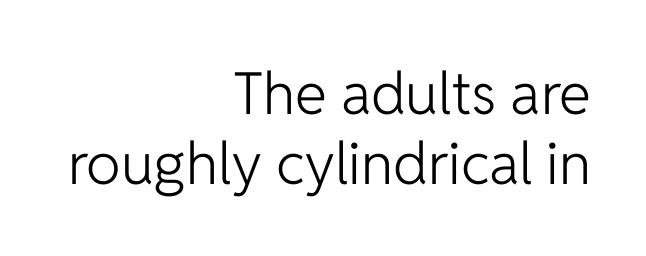
Q: Is the text bold? A: No.
Q: Is the text italic (slanted)? A: No, it is upright.
Q: Is the typeface a serif or a sans-serif typeface? A: Sans-serif.
Q: Is the text underlined? A: No.
Q: How is the paragraph aligned? A: Right-aligned.
Q: Is the spacing between letters normal or unusually wide? A: Normal.
Q: Width (condensed, normal, or wide)? A: Normal.
Q: Stroke contrast? A: Low.
Q: x-height? A: Medium.
Q: Monospaced? A: No.
